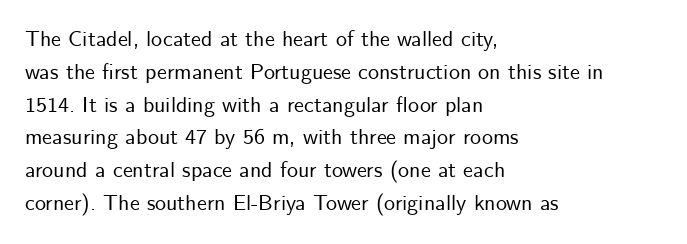
{"italic": "no", "underline": "no", "align": "left", "line_spacing": "normal", "line_spacing_ratio": 1.49, "letter_spacing": "normal", "letter_spacing_em": 0.0, "glyph_px": 22}
